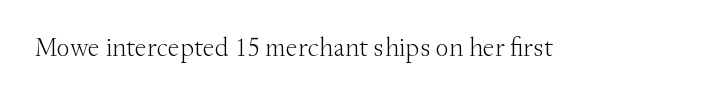
Has an underline been added? It has not. The type is set solid horizontally, with unmodified tracking. The characters are drawn with everyday or finer stroke widths. Every character sits straight up, as roman type does.
